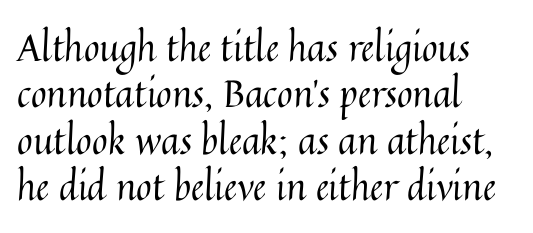
{"bold": "no", "weight": "regular", "width": "normal", "stroke_contrast": "medium", "x_height": "medium", "monospaced": "no", "underline": "no", "align": "left", "line_spacing_ratio": 1.22, "letter_spacing": "normal", "letter_spacing_em": 0.0, "glyph_px": 38}
